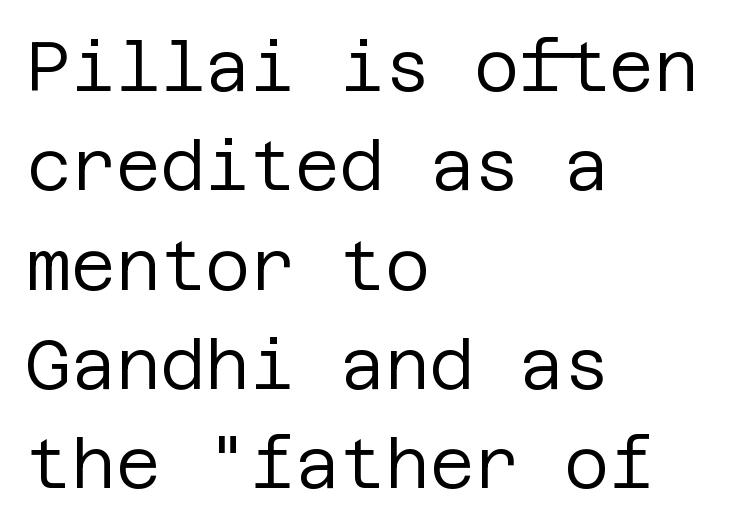
{"serif": "no", "italic": "no", "bold": "no", "weight": "regular", "width": "normal", "stroke_contrast": "low", "x_height": "large", "underline": "no", "align": "left", "line_spacing": "normal", "line_spacing_ratio": 1.44, "letter_spacing": "normal", "letter_spacing_em": 0.0, "glyph_px": 69}
